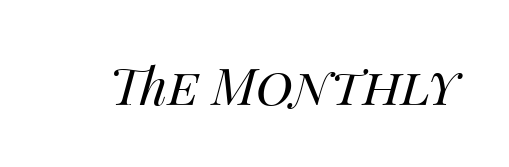
{"italic": "yes", "lean": "right", "slant_degrees": 14, "bold": "no", "weight": "regular", "width": "normal", "stroke_contrast": "medium", "x_height": "large", "monospaced": "no", "underline": "no", "letter_spacing": "normal", "letter_spacing_em": 0.0, "glyph_px": 51}
